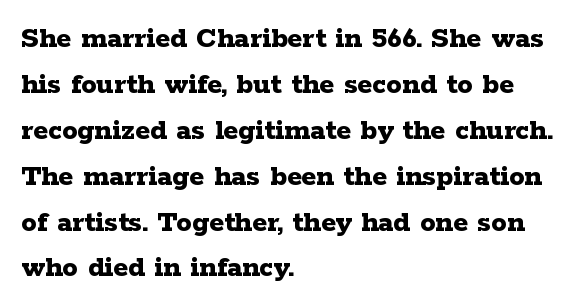
{"serif": "yes", "italic": "no", "bold": "yes", "weight": "bold", "width": "wide", "stroke_contrast": "low", "x_height": "medium", "monospaced": "no", "underline": "no", "align": "left", "line_spacing": "normal", "line_spacing_ratio": 1.48, "letter_spacing": "normal", "letter_spacing_em": 0.0, "glyph_px": 31}
